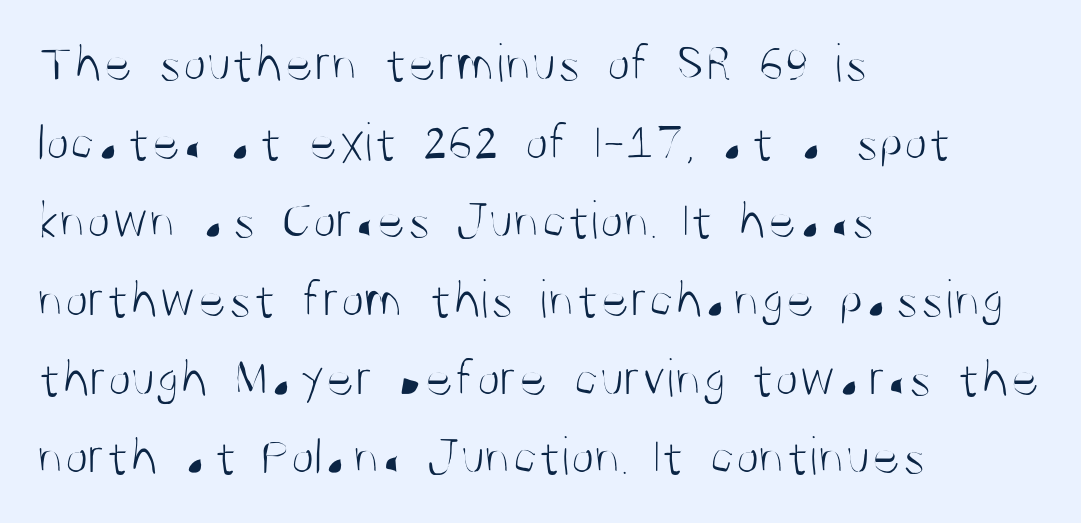
{"serif": "no", "italic": "no", "bold": "no", "weight": "light", "width": "condensed", "stroke_contrast": "medium", "x_height": "large", "monospaced": "no", "underline": "no", "align": "left", "line_spacing": "normal", "line_spacing_ratio": 1.43, "letter_spacing": "normal", "letter_spacing_em": 0.0, "glyph_px": 55}
